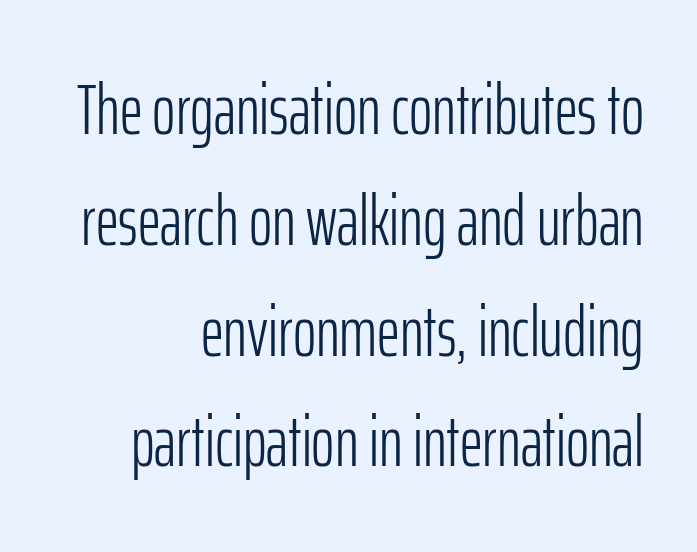
Q: Is the text bold? A: No.
Q: Is the text italic (slanted)? A: No, it is upright.
Q: Is the typeface a serif or a sans-serif typeface? A: Sans-serif.
Q: Is the text underlined? A: No.
Q: How is the paragraph aligned? A: Right-aligned.
Q: Is the spacing between letters normal or unusually wide? A: Normal.
Q: Is the spacing between lines tight, normal or loose? A: Normal.
Q: Width (condensed, normal, or wide)? A: Condensed.
Q: Stroke contrast? A: Low.
Q: x-height? A: Medium.
Q: Monospaced? A: No.
